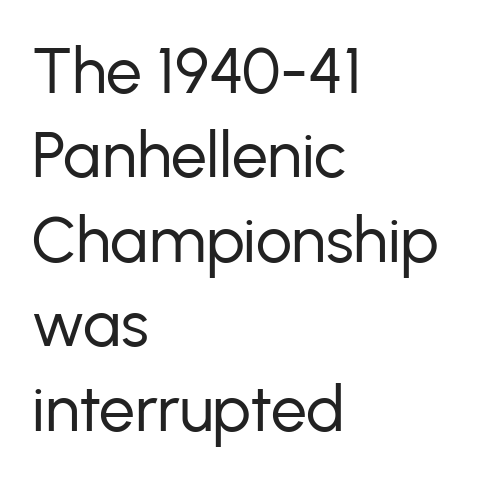
It's the straight-up-and-down kind of type. Summary of vertical rhythm: regular, with standard interline spacing. The lines in this sample share a left origin and differ only in where they stop. Letter spacing: default. Note the varied advance widths — an 'i' is clearly narrower than an 'm'. Unmarked baselines from the first word to the last.
